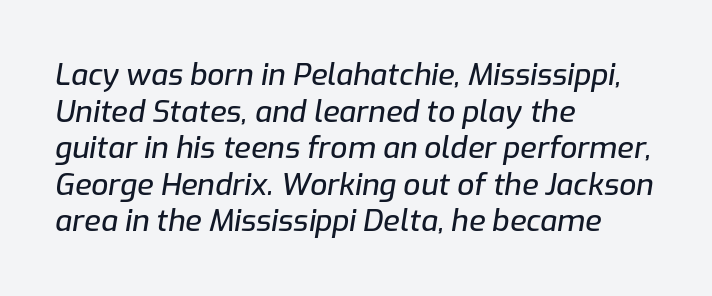
The typesetter chose a ragged-right arrangement here. Looks like regular typesetting: each glyph gets only the width it needs. Underlining? Definitely not there. Characters follow at the spacing the type designer built in. A typesetter would mark this as italic.
